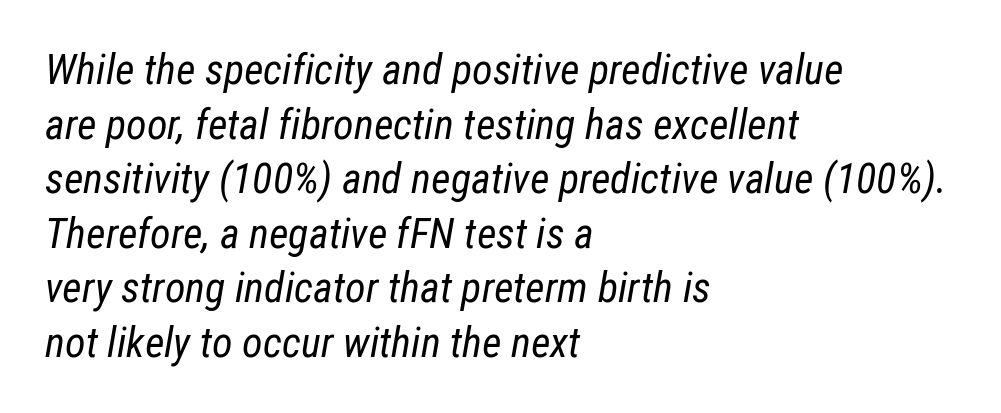
{"italic": "yes", "lean": "right", "slant_degrees": 12, "bold": "no", "weight": "regular", "width": "condensed", "stroke_contrast": "low", "x_height": "medium", "monospaced": "no", "underline": "no", "align": "left", "line_spacing": "normal", "line_spacing_ratio": 1.3, "letter_spacing": "normal", "letter_spacing_em": 0.0, "glyph_px": 42}
